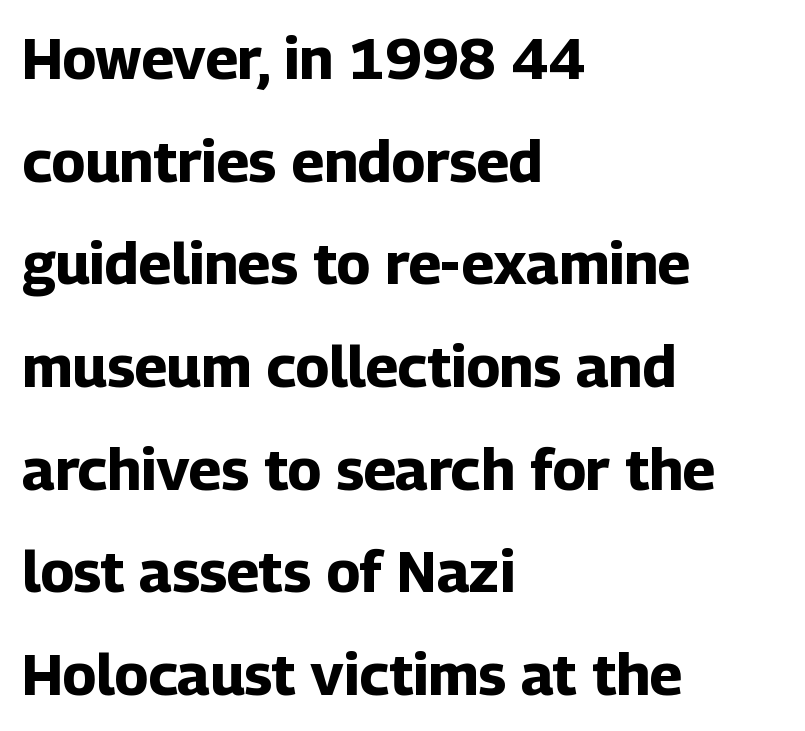
{"serif": "no", "italic": "no", "bold": "yes", "weight": "bold", "width": "normal", "stroke_contrast": "low", "x_height": "medium", "monospaced": "no", "underline": "no", "align": "left", "line_spacing_ratio": 1.77, "letter_spacing": "normal", "letter_spacing_em": 0.0, "glyph_px": 58}
